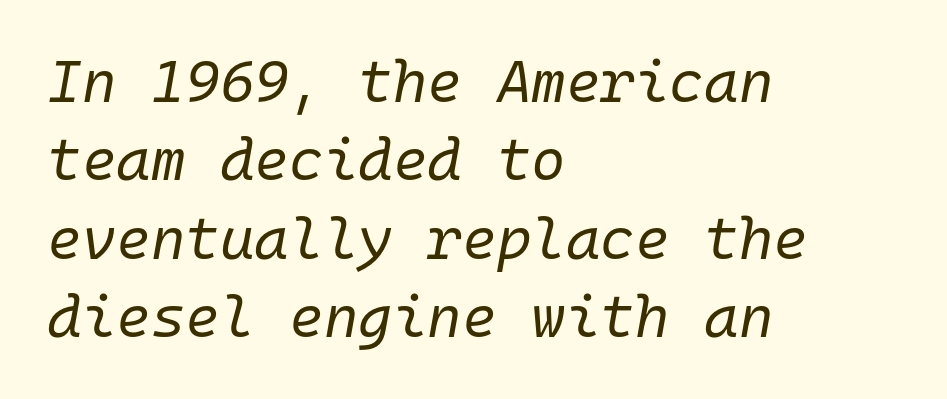
The image shows 59 px regular-weight type, italic (leaning right), monospaced; set left-aligned, normal line spacing (1.33x), normal letter spacing, not underlined; low stroke contrast and a medium x-height.
